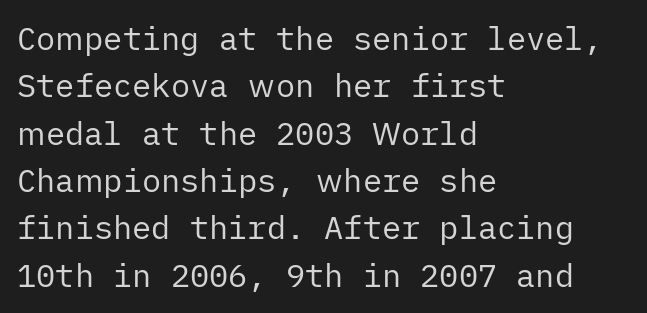
Beneath every word, the page is bare. Weight class: somewhere from thin through regular. The type is set solid horizontally, with unmodified tracking. The setting favours the left margin, as ordinary paragraphs usually do. The type sits square on the baseline with zero lean.
